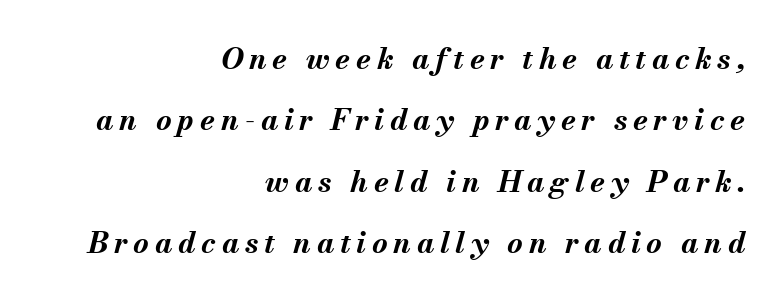
Rule under the text: the space is simply empty. The rag falls on the left side of this text block. Looking at the ascenders, they clearly lean. A typesetter would call this proportional, since set widths differ per character.
